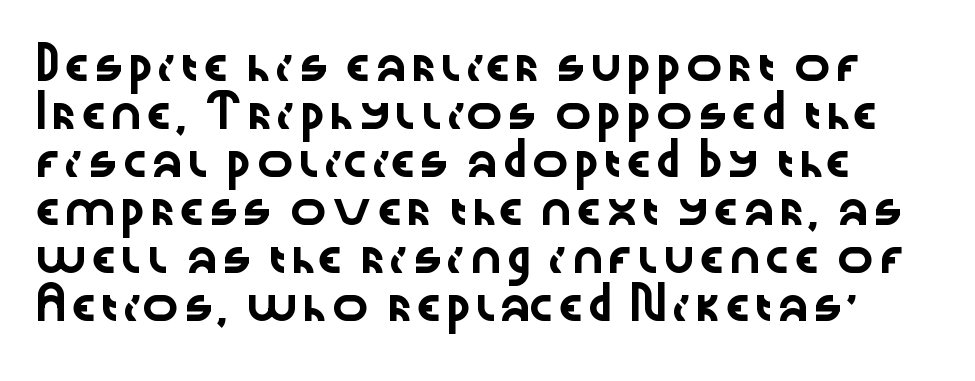
The image shows 31 px wide sans-serif type, upright; set normal line spacing (1.55x), normal letter spacing, not underlined; low stroke contrast and a medium x-height.
